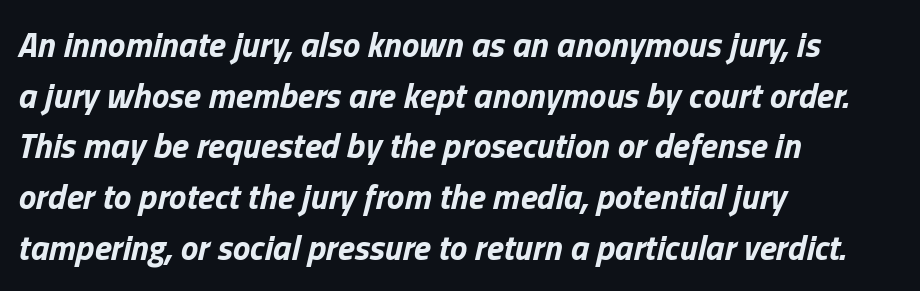
{"italic": "yes", "lean": "right", "slant_degrees": 13, "bold": "yes", "weight": "bold", "width": "normal", "stroke_contrast": "low", "x_height": "medium", "monospaced": "no", "underline": "no", "align": "left", "line_spacing": "normal", "line_spacing_ratio": 1.45, "letter_spacing": "normal", "letter_spacing_em": 0.0, "glyph_px": 35}
